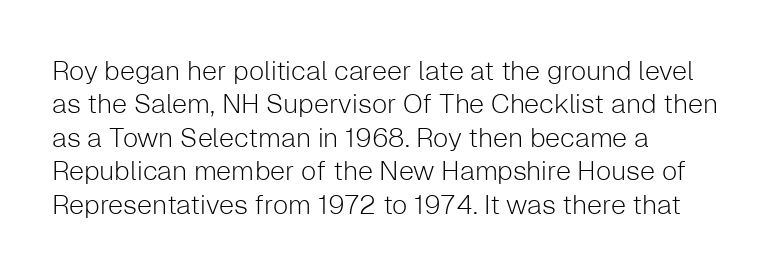
{"italic": "no", "bold": "no", "underline": "no", "align": "left", "line_spacing_ratio": 1.24, "letter_spacing": "normal", "letter_spacing_em": 0.0, "glyph_px": 27}
